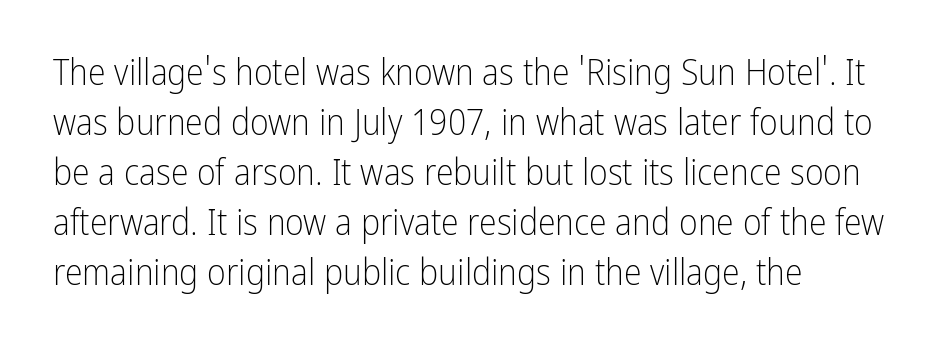
Q: Is the text bold? A: No.
Q: Is the text italic (slanted)? A: No, it is upright.
Q: Is the typeface a serif or a sans-serif typeface? A: Sans-serif.
Q: Is the text underlined? A: No.
Q: How is the paragraph aligned? A: Left-aligned.
Q: Is the spacing between letters normal or unusually wide? A: Normal.
Q: Is the spacing between lines tight, normal or loose? A: Normal.
Q: Width (condensed, normal, or wide)? A: Condensed.
Q: Stroke contrast? A: Low.
Q: x-height? A: Medium.
Q: Monospaced? A: No.
